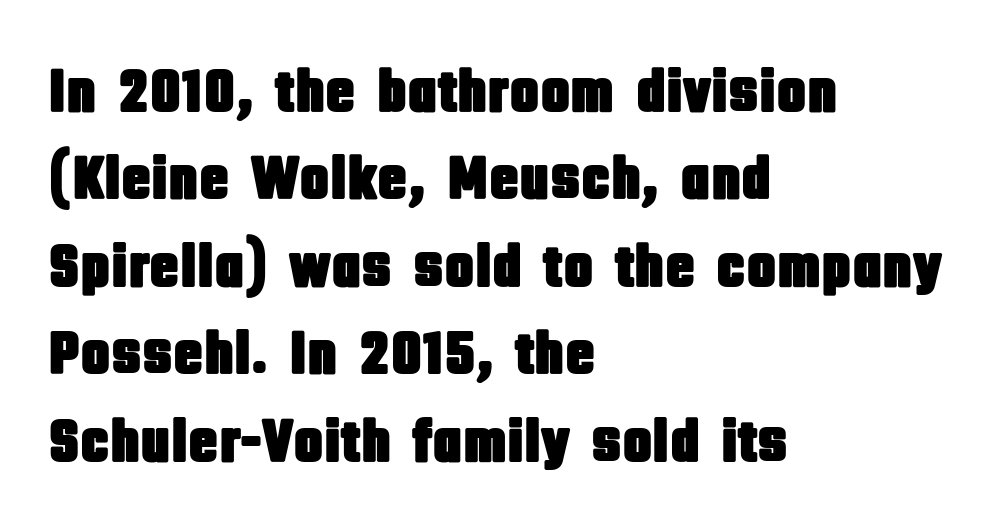
{"serif": "no", "italic": "no", "width": "condensed", "stroke_contrast": "low", "x_height": "large", "monospaced": "no", "underline": "no", "align": "left", "line_spacing": "normal", "line_spacing_ratio": 1.41, "letter_spacing": "normal", "letter_spacing_em": 0.0, "glyph_px": 62}
